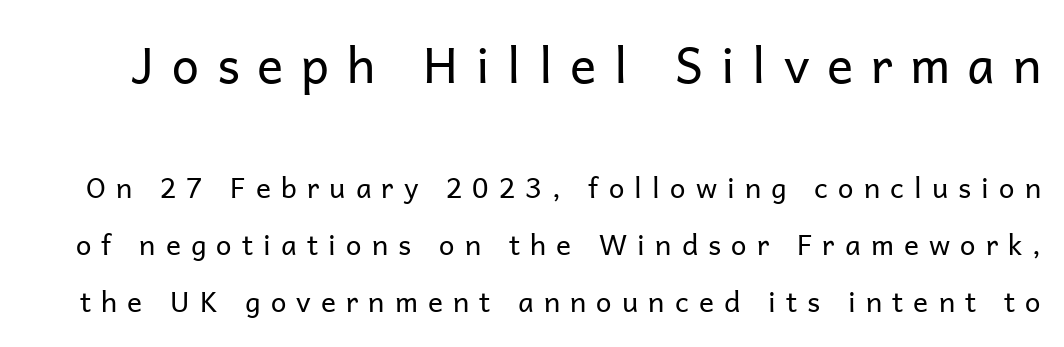
Q: Is the text bold? A: No.
Q: Is the text italic (slanted)? A: No, it is upright.
Q: Is the typeface a serif or a sans-serif typeface? A: Sans-serif.
Q: Is the text underlined? A: No.
Q: Is the spacing between letters normal or unusually wide? A: Unusually wide.
Q: Is the spacing between lines tight, normal or loose? A: Loose.
Q: Which block of text is set in a larger size, the first (top) or the second (bottom)? A: The first (top) one.
Q: Width (condensed, normal, or wide)? A: Normal.
Q: Stroke contrast? A: Low.
Q: x-height? A: Medium.
Q: Monospaced? A: No.
